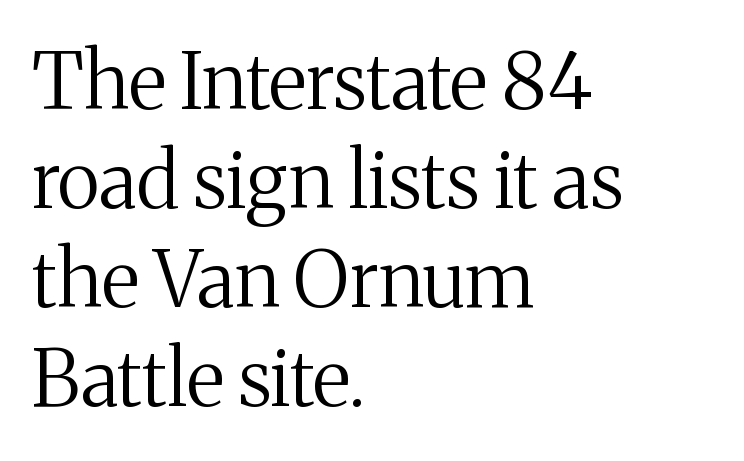
Q: Is the text bold? A: No.
Q: Is the text italic (slanted)? A: No, it is upright.
Q: Is the typeface a serif or a sans-serif typeface? A: Serif.
Q: Is the text underlined? A: No.
Q: How is the paragraph aligned? A: Left-aligned.
Q: Is the spacing between letters normal or unusually wide? A: Normal.
Q: Is the spacing between lines tight, normal or loose? A: Normal.
Q: Width (condensed, normal, or wide)? A: Normal.
Q: Stroke contrast? A: Medium.
Q: x-height? A: Medium.
Q: Monospaced? A: No.
